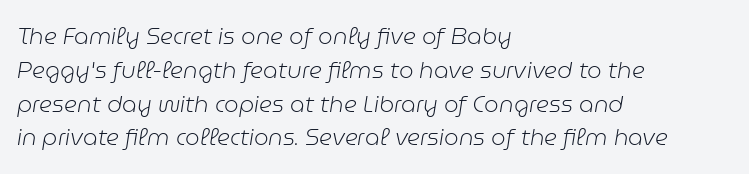
Q: Is the text bold? A: No.
Q: Is the text italic (slanted)? A: Yes, it leans right by about 9 degrees.
Q: Is the text underlined? A: No.
Q: How is the paragraph aligned? A: Left-aligned.
Q: Is the spacing between letters normal or unusually wide? A: Normal.
Q: Is the spacing between lines tight, normal or loose? A: Normal.
